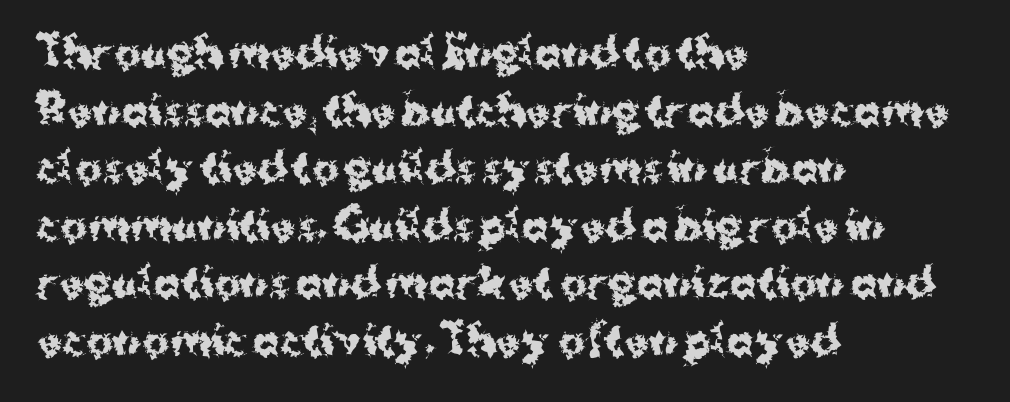
Upright lettering throughout. Stroke terminals: plain, sans-serif. Typesetter's note: full bold, strokes at maximum text heaviness. The letterforms sit shoulder to shoulder at normal distance. Is there much room between lines? A standard amount, neither cramped nor airy.
